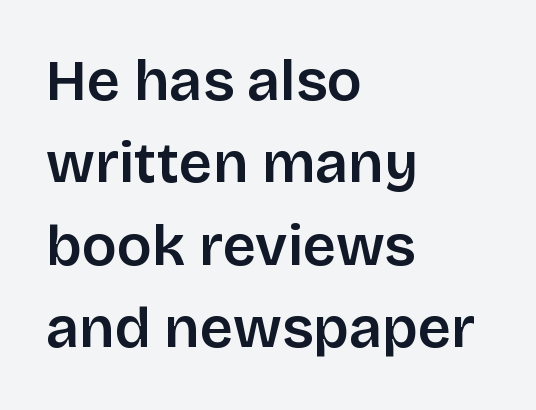
This is the regular roman posture of the typeface. Summary of vertical rhythm: regular, with standard interline spacing. The baseline area is clear. Is the block centered? No — it sits flush against the left margin. Nothing sits at the stroke ends, so this counts as sans-serif. The face used here is proportionally spaced, like ordinary book or web type.
